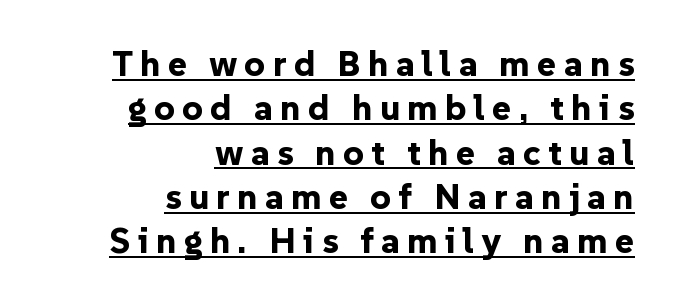
Q: Is the text bold? A: Yes.
Q: Is the text italic (slanted)? A: No, it is upright.
Q: Is the typeface a serif or a sans-serif typeface? A: Sans-serif.
Q: Is the text underlined? A: Yes.
Q: How is the paragraph aligned? A: Right-aligned.
Q: Is the spacing between letters normal or unusually wide? A: Unusually wide.
Q: Width (condensed, normal, or wide)? A: Normal.
Q: Stroke contrast? A: Low.
Q: x-height? A: Medium.
Q: Monospaced? A: No.
